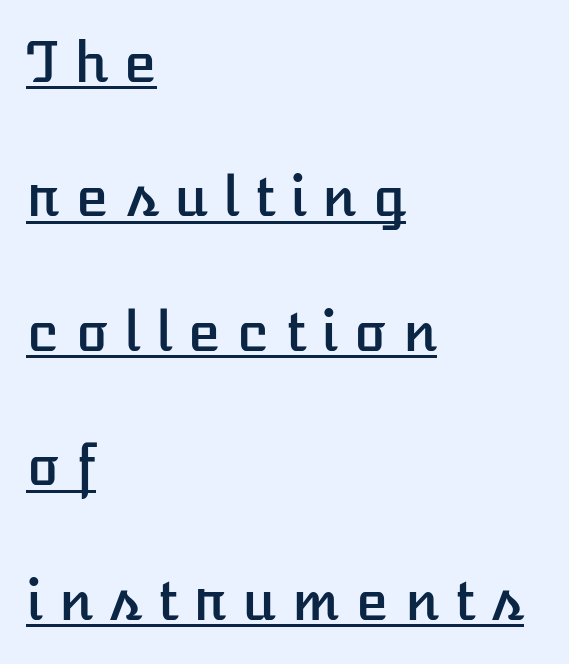
The image shows 54 px text type, upright; set left-aligned, loose line spacing (2.49x), unusually wide letter spacing (+0.29 em), underlined; low stroke contrast and a medium x-height.
